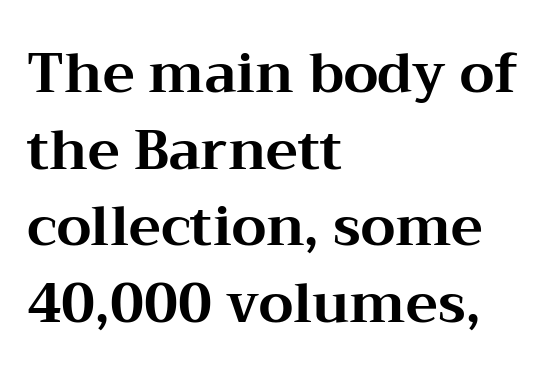
The image shows 54 px bold, wide serif type, upright; set left-aligned, normal line spacing (1.42x), normal letter spacing, not underlined; medium stroke contrast and a medium x-height.
